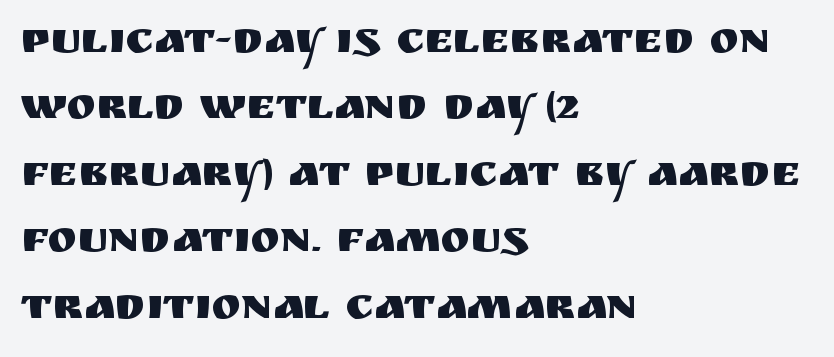
{"serif": "no", "italic": "no", "width": "normal", "stroke_contrast": "medium", "x_height": "large", "monospaced": "no", "underline": "no", "align": "left", "line_spacing": "normal", "line_spacing_ratio": 1.51, "letter_spacing": "normal", "letter_spacing_em": 0.0, "glyph_px": 44}
